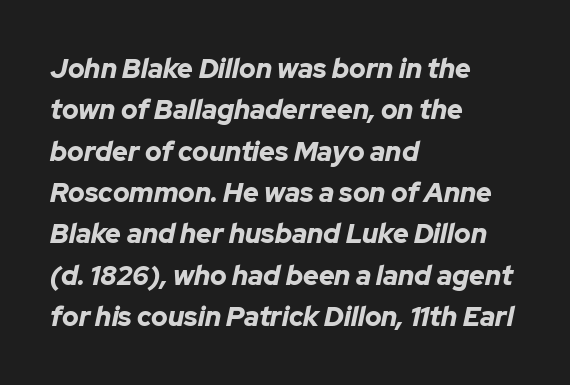
It's the slanting kind of type. Each line starts at the same left margin while the right side varies. Letters rest on an invisible, unmarked baseline. In terms of leading, this rendering sits right in the middle. Look at the tracking — it's just the regular setting, nothing added. Every letter is thick-stroked: bold, no question.
